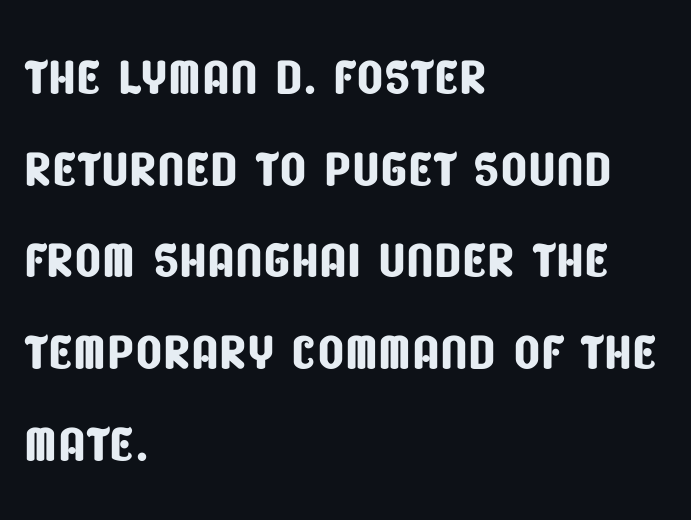
Q: Is the typeface a serif or a sans-serif typeface? A: Sans-serif.
Q: Is the text underlined? A: No.
Q: How is the paragraph aligned? A: Left-aligned.
Q: Is the spacing between letters normal or unusually wide? A: Normal.
Q: Is the spacing between lines tight, normal or loose? A: Normal.
Q: Width (condensed, normal, or wide)? A: Condensed.
Q: Stroke contrast? A: Low.
Q: x-height? A: Large.
Q: Monospaced? A: No.
